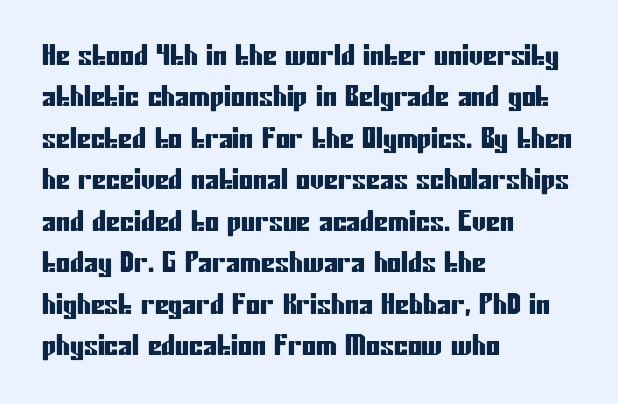
{"serif": "no", "italic": "no", "width": "condensed", "stroke_contrast": "low", "x_height": "medium", "monospaced": "no", "underline": "no", "align": "left", "line_spacing": "normal", "line_spacing_ratio": 1.48, "letter_spacing": "normal", "letter_spacing_em": 0.0, "glyph_px": 28}
